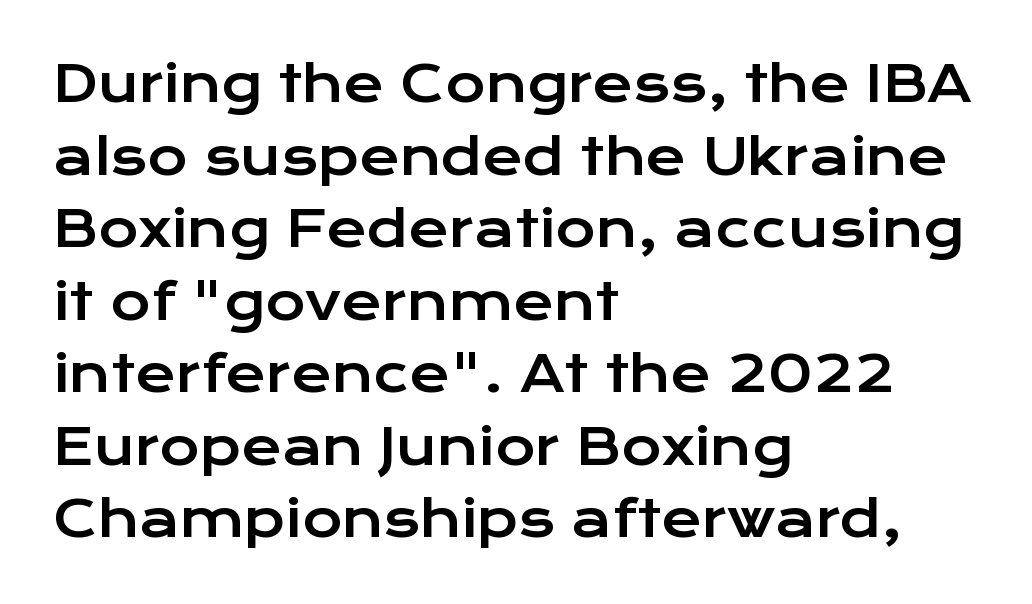
{"serif": "no", "italic": "no", "width": "wide", "stroke_contrast": "low", "x_height": "medium", "monospaced": "no", "underline": "no", "align": "left", "line_spacing": "normal", "line_spacing_ratio": 1.48, "letter_spacing": "normal", "letter_spacing_em": 0.0, "glyph_px": 49}
